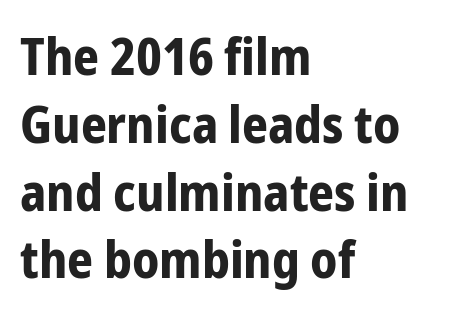
Q: Is the text bold? A: Yes.
Q: Is the text italic (slanted)? A: No, it is upright.
Q: Is the typeface a serif or a sans-serif typeface? A: Sans-serif.
Q: Is the text underlined? A: No.
Q: How is the paragraph aligned? A: Left-aligned.
Q: Is the spacing between letters normal or unusually wide? A: Normal.
Q: Is the spacing between lines tight, normal or loose? A: Normal.
Q: Width (condensed, normal, or wide)? A: Condensed.
Q: Stroke contrast? A: Low.
Q: x-height? A: Medium.
Q: Monospaced? A: No.
